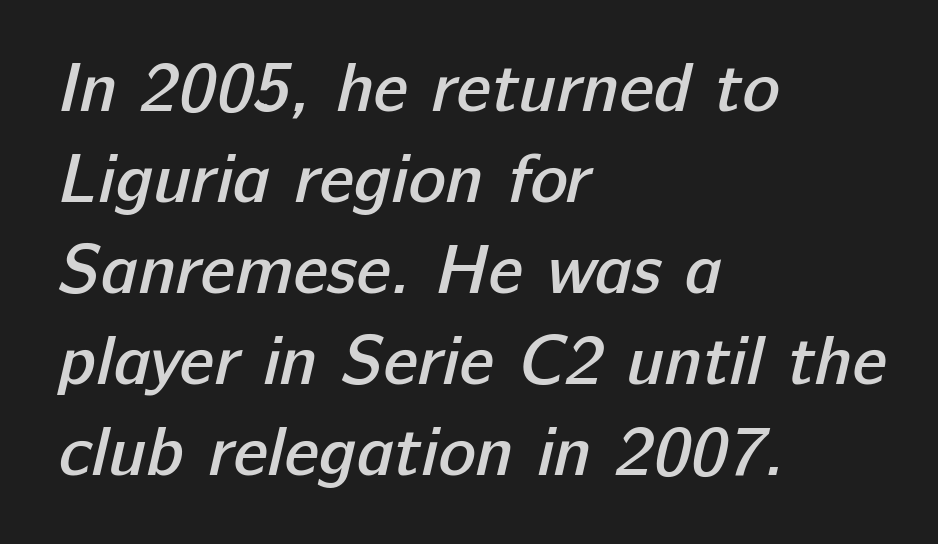
{"serif": "no", "bold": "semi", "weight": "semibold", "width": "normal", "stroke_contrast": "low", "x_height": "medium", "monospaced": "no", "underline": "no", "align": "left", "line_spacing": "normal", "line_spacing_ratio": 1.3, "letter_spacing": "normal", "letter_spacing_em": 0.0, "glyph_px": 70}
